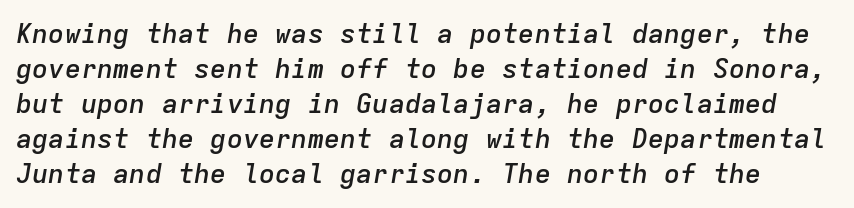
No extra tracking has been applied to these lines. Quick note: underline off. A bit beefed up — I'd call it semibold rather than bold. Slant detected: the letters are inclined. This block has exactly the height ordinary leading produces.
